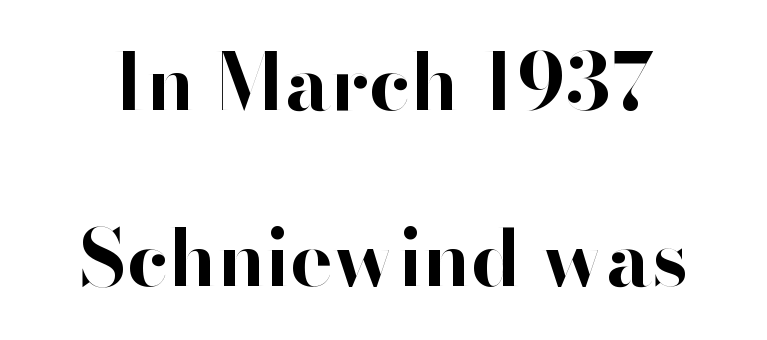
Q: Is the text bold? A: Yes.
Q: Is the text italic (slanted)? A: No, it is upright.
Q: Is the typeface a serif or a sans-serif typeface? A: Sans-serif.
Q: Is the text underlined? A: No.
Q: How is the paragraph aligned? A: Centered.
Q: Is the spacing between letters normal or unusually wide? A: Normal.
Q: Is the spacing between lines tight, normal or loose? A: Loose.
Q: Width (condensed, normal, or wide)? A: Normal.
Q: Stroke contrast? A: High.
Q: x-height? A: Small.
Q: Monospaced? A: No.
